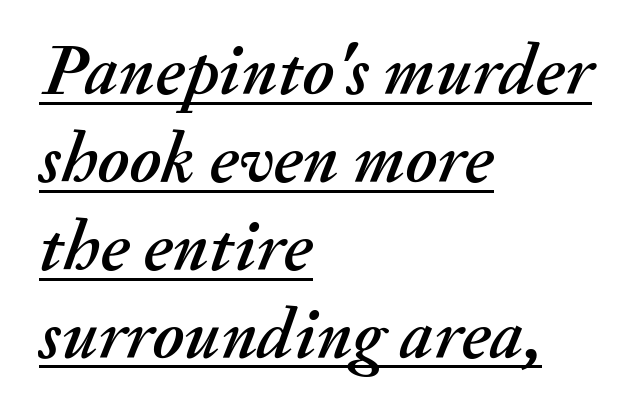
{"italic": "yes", "lean": "right", "slant_degrees": 20, "width": "normal", "stroke_contrast": "medium", "x_height": "small", "monospaced": "no", "underline": "yes", "align": "left", "line_spacing_ratio": 1.22, "letter_spacing": "normal", "letter_spacing_em": 0.0, "glyph_px": 72}
